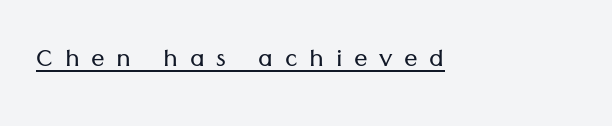
This sample uses expanded letter spacing, leaving extra air between glyphs. This sample has the flowing, uneven cadence of proportional lettering. Classification — sans serif. No chunkiness to these letters — they're not bold. A typesetter would mark this as roman, not italic.
